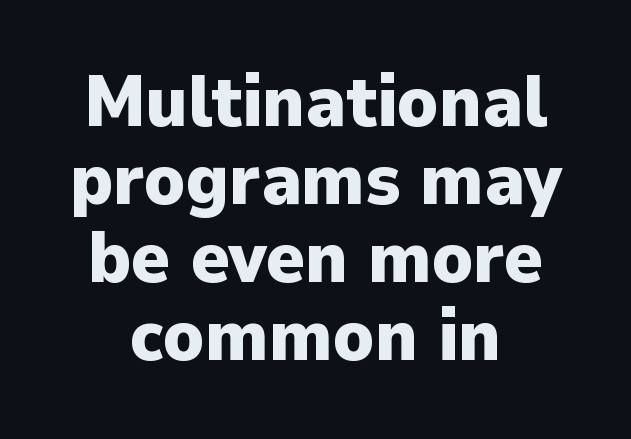
{"serif": "no", "italic": "no", "bold": "yes", "weight": "heavy", "width": "normal", "stroke_contrast": "low", "x_height": "medium", "monospaced": "no", "underline": "no", "align": "center", "line_spacing": "tight", "line_spacing_ratio": 1.07, "letter_spacing": "normal", "letter_spacing_em": 0.0, "glyph_px": 73}
